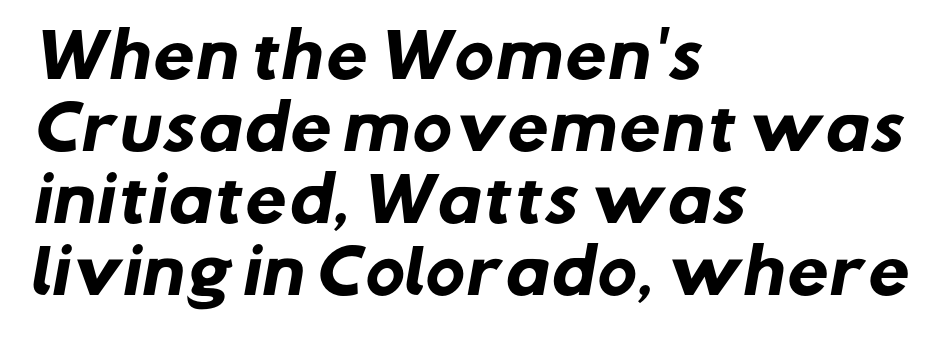
Q: Is the text bold? A: Yes.
Q: Is the typeface a serif or a sans-serif typeface? A: Sans-serif.
Q: Is the text underlined? A: No.
Q: How is the paragraph aligned? A: Left-aligned.
Q: Is the spacing between letters normal or unusually wide? A: Normal.
Q: Width (condensed, normal, or wide)? A: Normal.
Q: Stroke contrast? A: Low.
Q: x-height? A: Medium.
Q: Monospaced? A: No.
